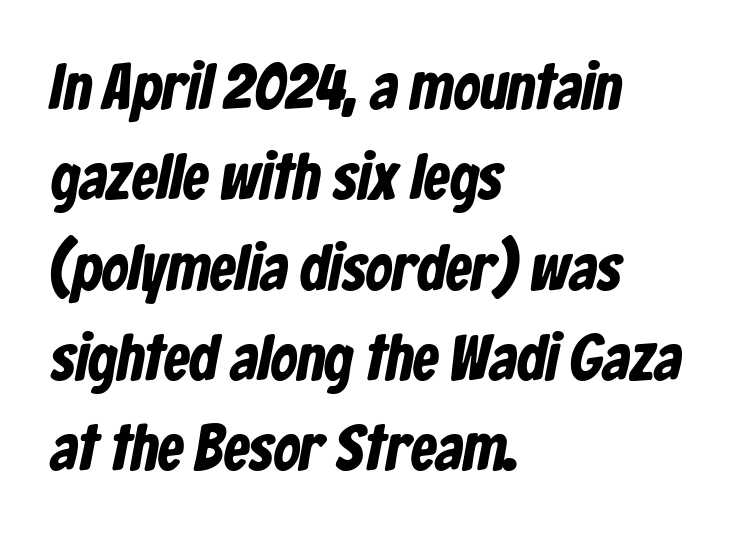
{"serif": "no", "width": "condensed", "stroke_contrast": "low", "x_height": "medium", "monospaced": "no", "underline": "no", "align": "left", "line_spacing": "normal", "line_spacing_ratio": 1.39, "letter_spacing": "normal", "letter_spacing_em": 0.0, "glyph_px": 65}
